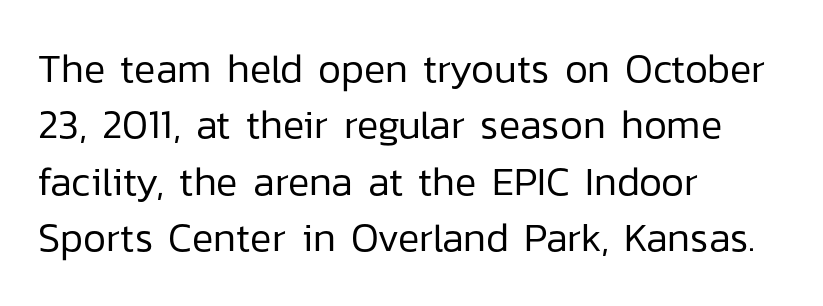
The image shows 40 px regular-weight sans-serif type, upright; set left-aligned, normal line spacing (1.41x), normal letter spacing, not underlined; low stroke contrast and a medium x-height.
